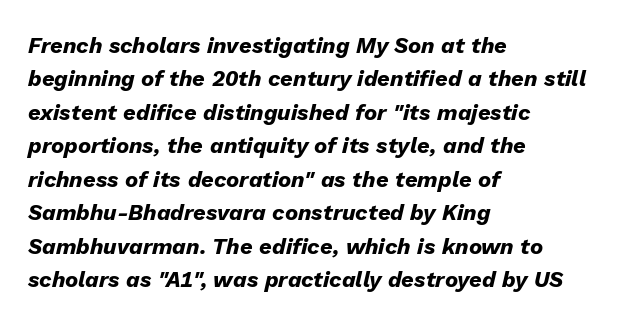
{"italic": "yes", "lean": "right", "slant_degrees": 13, "bold": "yes", "underline": "no", "align": "left", "line_spacing": "normal", "line_spacing_ratio": 1.52, "letter_spacing": "normal", "letter_spacing_em": 0.0, "glyph_px": 22}
